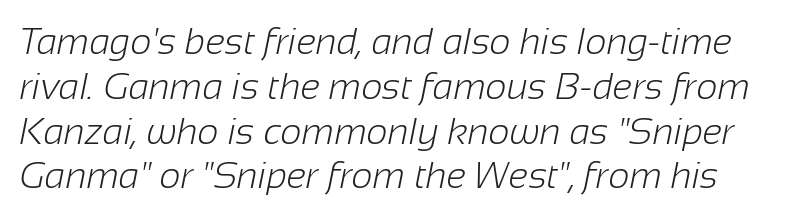
{"serif": "no", "bold": "no", "weight": "light", "width": "normal", "stroke_contrast": "low", "x_height": "medium", "monospaced": "no", "underline": "no", "line_spacing_ratio": 1.21, "letter_spacing": "normal", "letter_spacing_em": 0.0, "glyph_px": 37}
